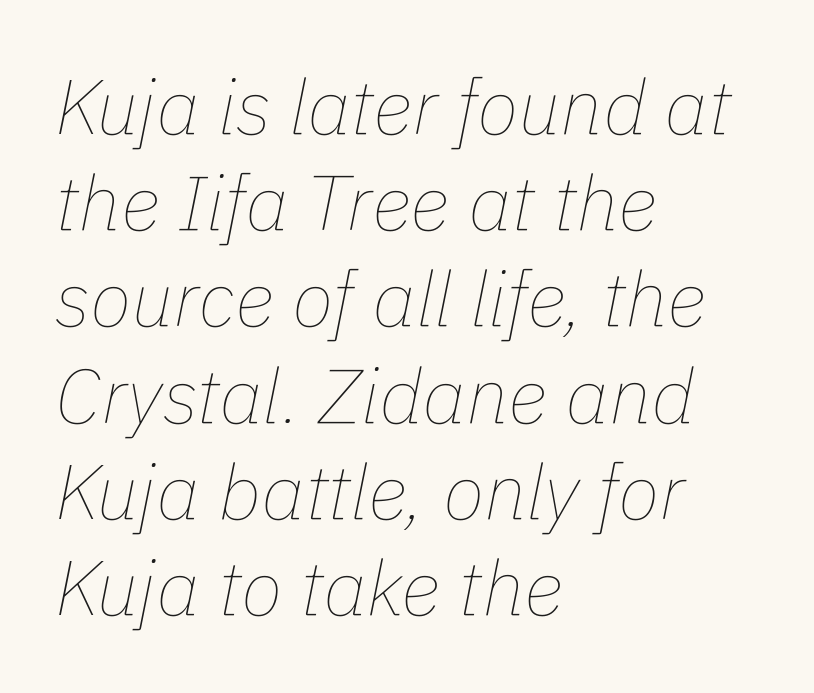
Leftover space on each line is placed entirely after the last word. The glyphs look as if they've been sheared to an angle. Bare-footed words on every line. Inter-character spacing is left at the font's built-in metrics.
